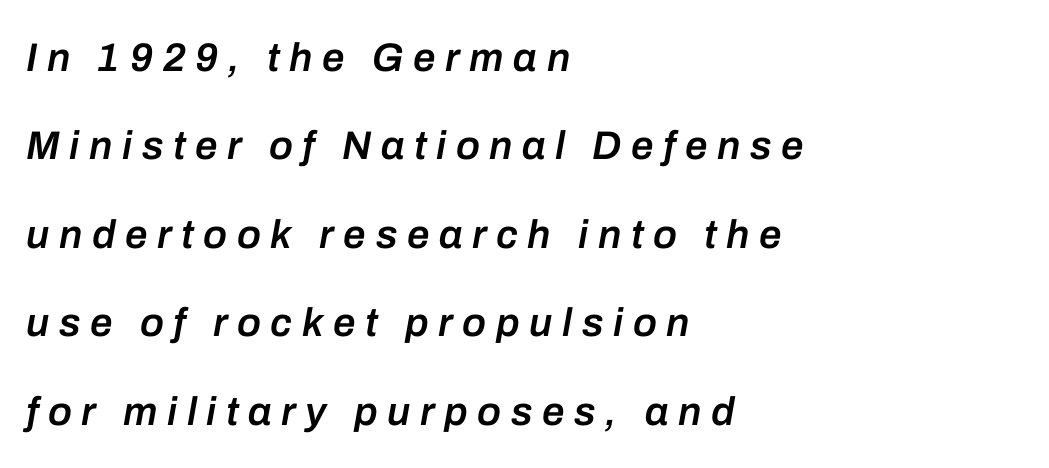
{"italic": "yes", "lean": "right", "slant_degrees": 10, "bold": "semi", "weight": "semibold", "width": "normal", "stroke_contrast": "low", "x_height": "medium", "monospaced": "no", "underline": "no", "align": "left", "line_spacing": "loose", "line_spacing_ratio": 2.21, "letter_spacing": "wide", "letter_spacing_em": 0.24, "glyph_px": 40}
